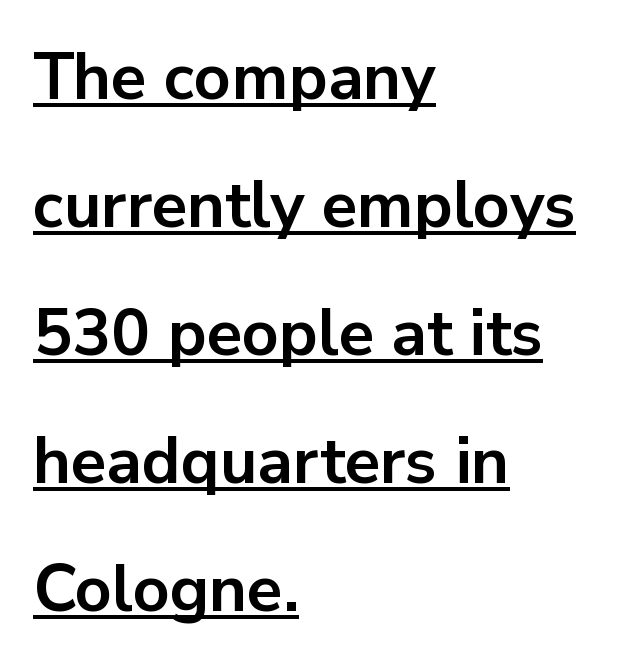
Q: Is the text bold? A: Yes.
Q: Is the text italic (slanted)? A: No, it is upright.
Q: Is the typeface a serif or a sans-serif typeface? A: Sans-serif.
Q: Is the text underlined? A: Yes.
Q: How is the paragraph aligned? A: Left-aligned.
Q: Is the spacing between letters normal or unusually wide? A: Normal.
Q: Is the spacing between lines tight, normal or loose? A: Loose.
Q: Width (condensed, normal, or wide)? A: Normal.
Q: Stroke contrast? A: Low.
Q: x-height? A: Medium.
Q: Monospaced? A: No.
